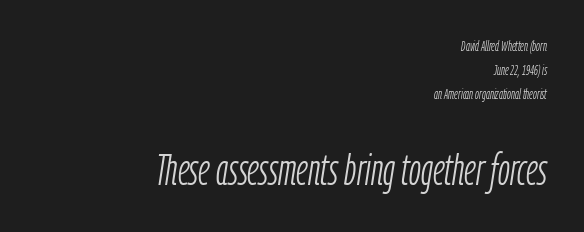
Q: Is the text bold? A: No.
Q: Is the text italic (slanted)? A: Yes, it leans right by about 9 degrees.
Q: Is the text underlined? A: No.
Q: How is the paragraph aligned? A: Right-aligned.
Q: Is the spacing between letters normal or unusually wide? A: Normal.
Q: Is the spacing between lines tight, normal or loose? A: Normal.
Q: Which block of text is set in a larger size, the first (top) or the second (bottom)? A: The second (bottom) one.
Q: Width (condensed, normal, or wide)? A: Condensed.
Q: Stroke contrast? A: Low.
Q: x-height? A: Medium.
Q: Monospaced? A: No.
